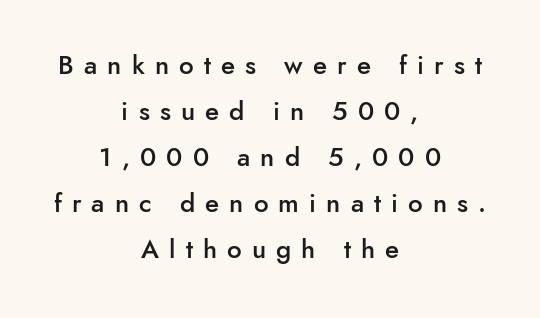
Q: Is the text bold? A: Semi-bold.
Q: Is the text italic (slanted)? A: No, it is upright.
Q: Is the text underlined? A: No.
Q: How is the paragraph aligned? A: Centered.
Q: Is the spacing between letters normal or unusually wide? A: Unusually wide.
